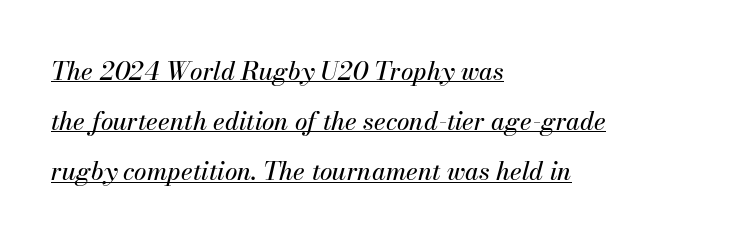
The image shows 25 px text type, italic (leaning right); set left-aligned, loose line spacing (2.01x), normal letter spacing, underlined.
